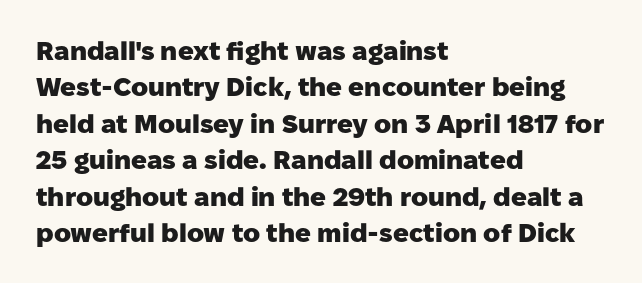
Q: Is the text bold? A: Yes.
Q: Is the text italic (slanted)? A: No, it is upright.
Q: Is the text underlined? A: No.
Q: How is the paragraph aligned? A: Left-aligned.
Q: Is the spacing between letters normal or unusually wide? A: Normal.
Q: Is the spacing between lines tight, normal or loose? A: Normal.
